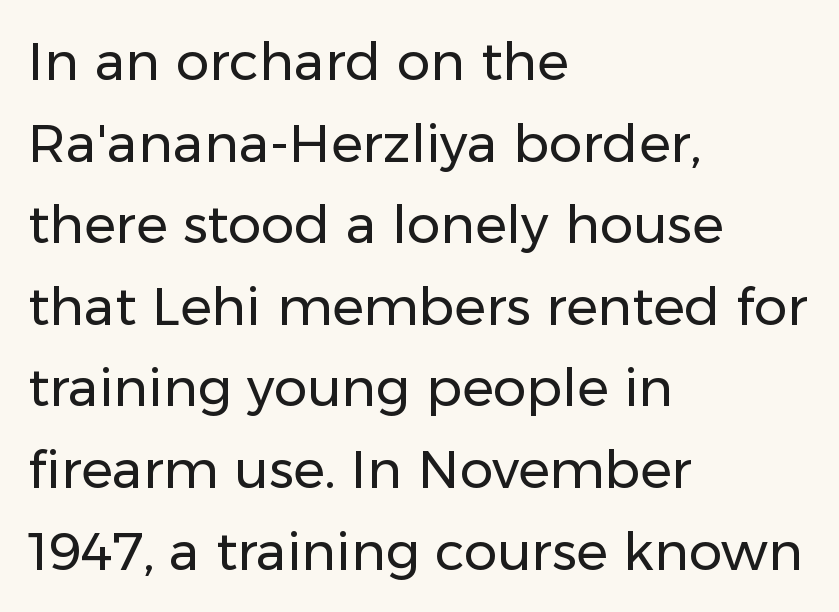
{"serif": "no", "italic": "no", "bold": "no", "weight": "regular", "width": "normal", "stroke_contrast": "low", "x_height": "medium", "monospaced": "no", "underline": "no", "align": "left", "line_spacing": "normal", "line_spacing_ratio": 1.54, "letter_spacing": "normal", "letter_spacing_em": 0.0, "glyph_px": 53}
